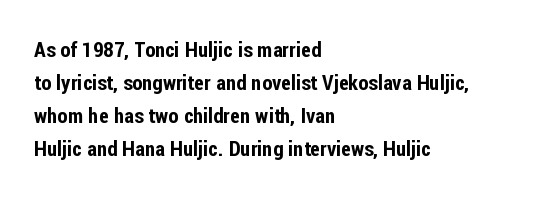
Q: Is the text italic (slanted)? A: No, it is upright.
Q: Is the text underlined? A: No.
Q: How is the paragraph aligned? A: Left-aligned.
Q: Is the spacing between letters normal or unusually wide? A: Normal.
Q: Is the spacing between lines tight, normal or loose? A: Normal.
